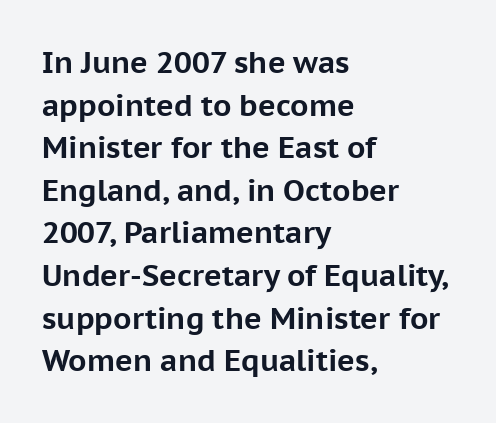
The image shows 30 px bold sans-serif type, upright; set left-aligned, normal line spacing (1.42x), normal letter spacing, not underlined; low stroke contrast and a medium x-height.
